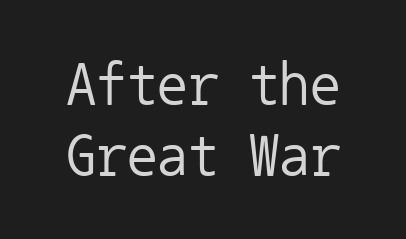
The rendering uses typewriter-style spacing with identical character cells. No chunkiness to these letters — they're not bold. The letters stand upright; this is a roman face. How are the letters spaced? Ordinarily, with no added tracking.
